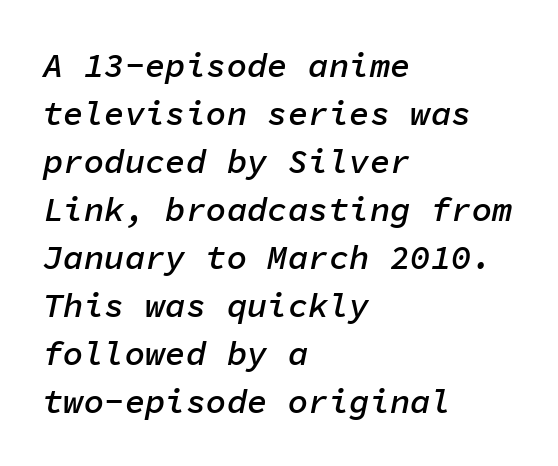
Q: Is the text bold? A: Semi-bold.
Q: Is the text italic (slanted)? A: Yes, it leans right by about 11 degrees.
Q: Is the text underlined? A: No.
Q: How is the paragraph aligned? A: Left-aligned.
Q: Is the spacing between letters normal or unusually wide? A: Normal.
Q: Is the spacing between lines tight, normal or loose? A: Normal.
Q: Width (condensed, normal, or wide)? A: Normal.
Q: Stroke contrast? A: Low.
Q: x-height? A: Medium.
Q: Monospaced? A: Yes.
